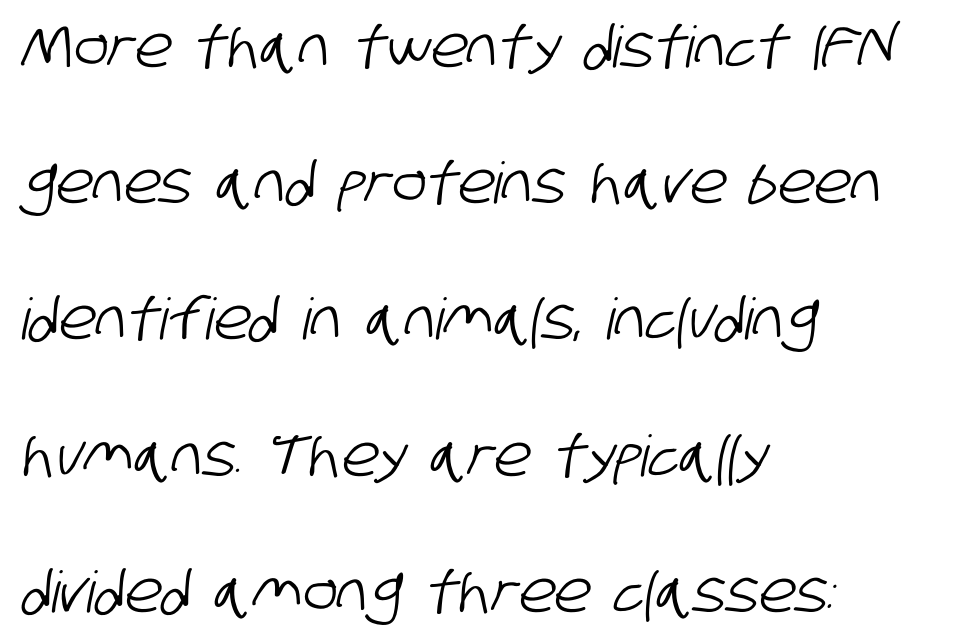
Nobody touched the tracking dial on this one. The designer dialed line spacing up above the default. The text block is weighted toward the left margin, trailing off unevenly rightward. Here the designer chose a conventional face with non-uniform glyph widths.
